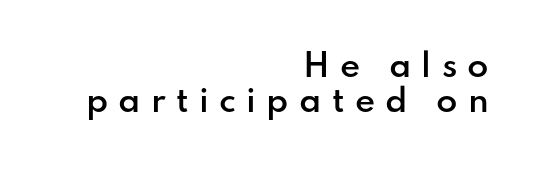
The strip under each line holds only bare page. Unlike italic type, these characters show no tilt at all. Letterform terminals end flat and unadorned throughout the passage. The vertical gap from one line to the next is small. All the whitespace from short lines collects on the left.
